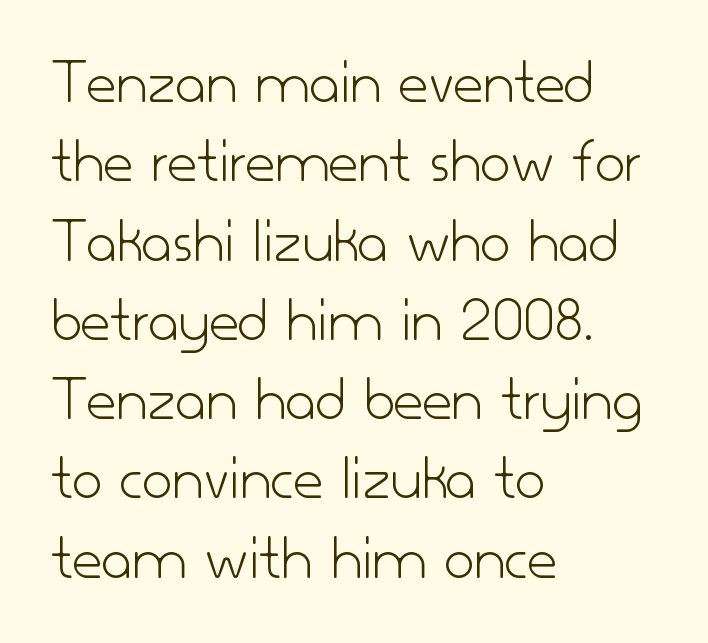
The image shows 65 px light sans-serif type, upright; set left-aligned, line spacing 1.22x, normal letter spacing, not underlined; low stroke contrast and a small x-height.
